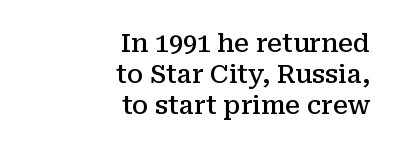
{"italic": "no", "bold": "semi", "underline": "no", "align": "right", "line_spacing": "normal", "line_spacing_ratio": 1.25, "letter_spacing": "normal", "letter_spacing_em": 0.0, "glyph_px": 25}
